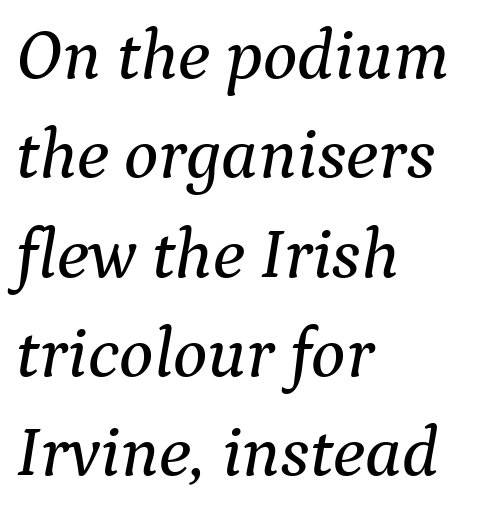
The image shows 72 px serif type, italic (leaning right); set left-aligned, normal line spacing (1.38x), normal letter spacing, not underlined; medium stroke contrast and a medium x-height.
